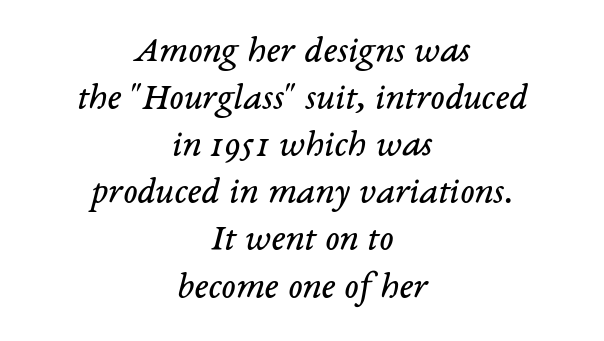
The letterforms sit at book weight or below. The gap between lines stays unmarked. One-word summary of the alignment: center. Varying glyph widths throughout — classic text-font behaviour.
